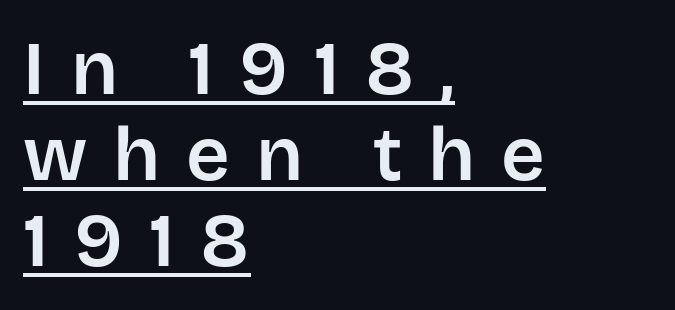
{"serif": "no", "italic": "no", "width": "normal", "stroke_contrast": "low", "x_height": "large", "monospaced": "no", "underline": "yes", "align": "left", "line_spacing": "tight", "line_spacing_ratio": 1.13, "letter_spacing": "wide", "letter_spacing_em": 0.34, "glyph_px": 76}
